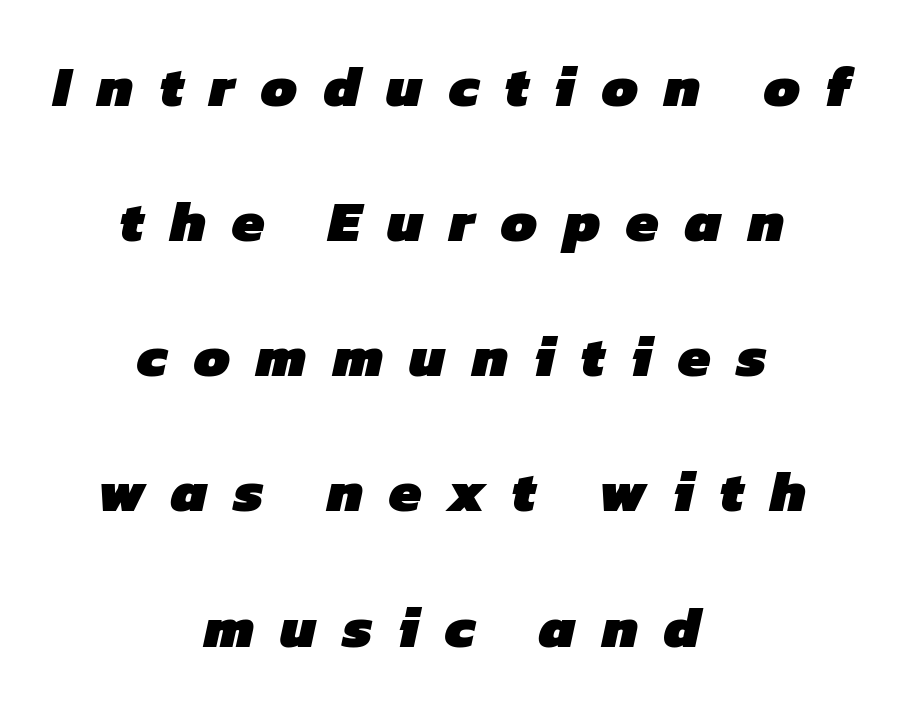
{"serif": "no", "bold": "yes", "weight": "heavy", "width": "normal", "stroke_contrast": "low", "x_height": "medium", "monospaced": "no", "underline": "no", "align": "center", "line_spacing": "loose", "line_spacing_ratio": 2.33, "letter_spacing": "wide", "letter_spacing_em": 0.45, "glyph_px": 58}
